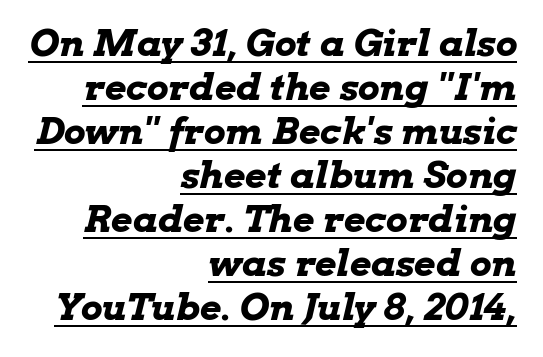
{"italic": "yes", "lean": "right", "slant_degrees": 13, "bold": "yes", "weight": "bold", "width": "wide", "stroke_contrast": "low", "x_height": "medium", "monospaced": "no", "underline": "yes", "align": "right", "line_spacing_ratio": 1.19, "letter_spacing": "normal", "letter_spacing_em": 0.0, "glyph_px": 37}
